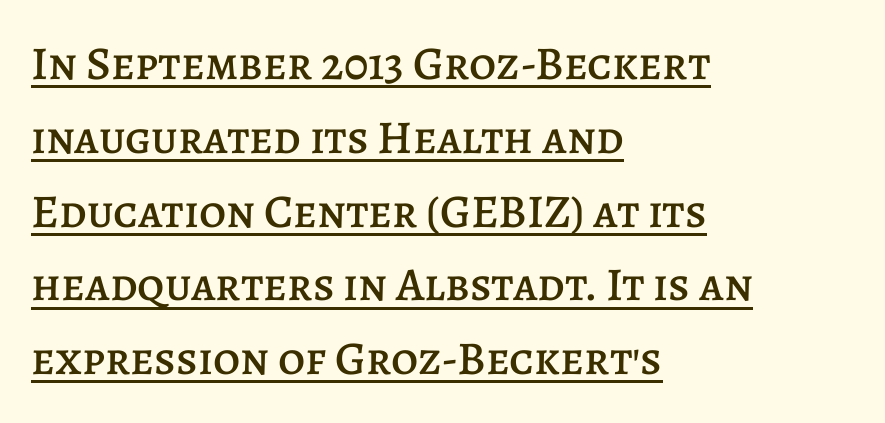
The lettering holds an erect, upright posture throughout. Nothing unusual about the tracking: characters are spaced as the font intends. Successive baselines arrive at the customary interval. Honestly, the underline is the first thing you notice here. This sample has the flowing, uneven cadence of proportional lettering. Line starts are locked; line ends wander.
